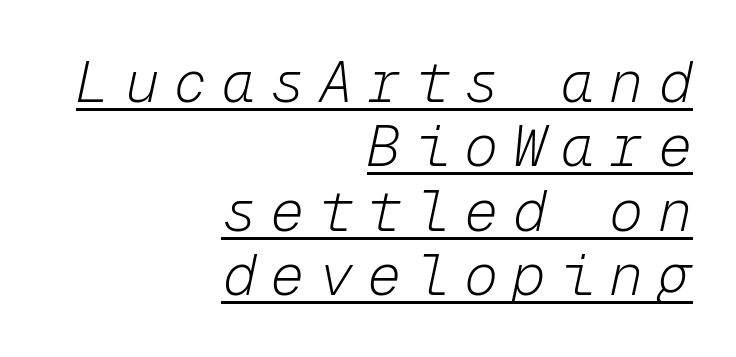
{"italic": "yes", "lean": "right", "slant_degrees": 12, "bold": "no", "weight": "light", "width": "normal", "stroke_contrast": "low", "x_height": "medium", "monospaced": "yes", "underline": "yes", "align": "right", "line_spacing": "tight", "line_spacing_ratio": 1.13, "letter_spacing": "wide", "letter_spacing_em": 0.25, "glyph_px": 57}
